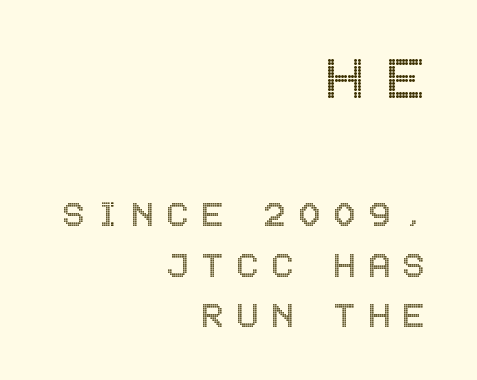
{"italic": "no", "width": "condensed", "x_height": "large", "underline": "no", "align": "right", "line_spacing_ratio": 1.21, "letter_spacing": "wide", "letter_spacing_em": 0.29, "larger_block": "first", "size_ratio": 1.74, "glyph_px": 73}
